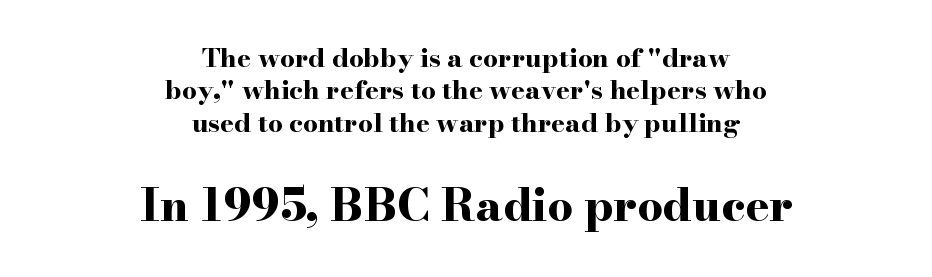
{"serif": "yes", "italic": "no", "bold": "yes", "weight": "bold", "width": "wide", "stroke_contrast": "high", "x_height": "small", "monospaced": "no", "underline": "no", "align": "center", "line_spacing": "normal", "line_spacing_ratio": 1.25, "letter_spacing": "normal", "letter_spacing_em": 0.0, "larger_block": "second", "size_ratio": 1.73, "glyph_px": 45}
